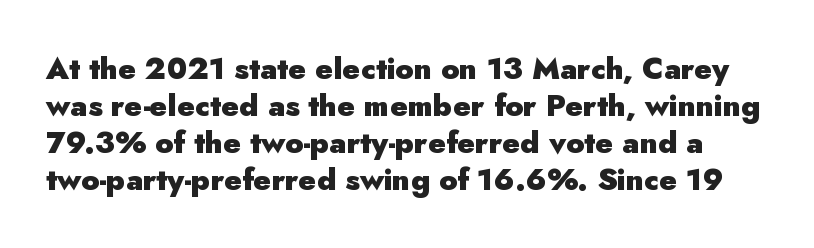
The image shows 30 px heavy sans-serif type, upright; set line spacing 1.23x, normal letter spacing, not underlined; low stroke contrast and a small x-height.
